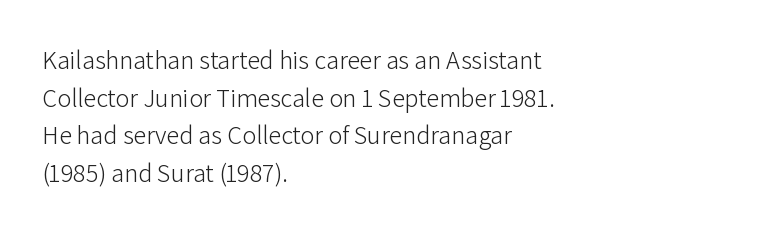
{"italic": "no", "bold": "no", "underline": "no", "align": "left", "line_spacing": "normal", "line_spacing_ratio": 1.45, "letter_spacing": "normal", "letter_spacing_em": 0.0, "glyph_px": 26}
